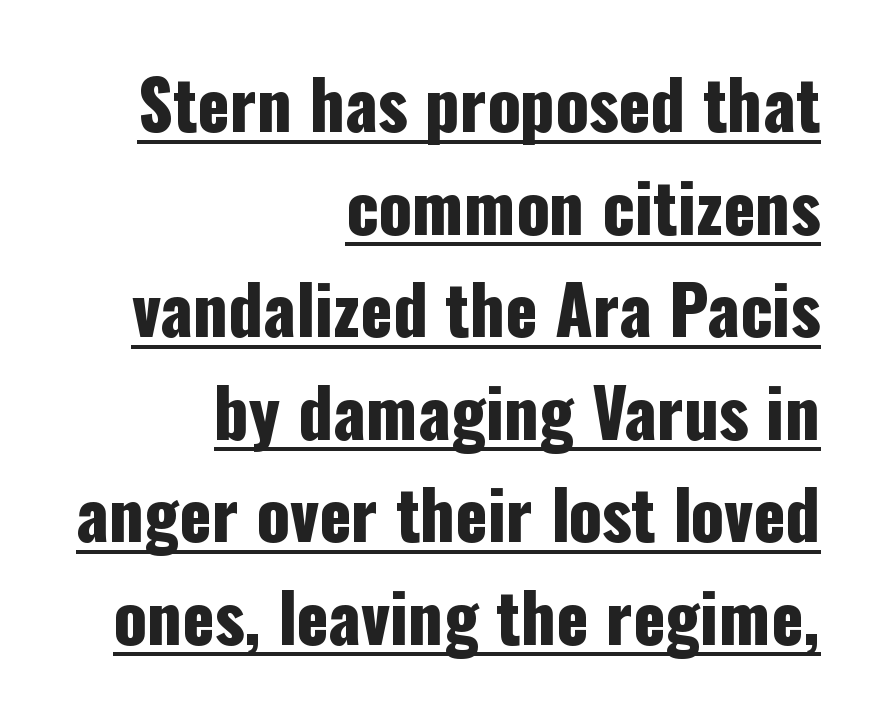
{"serif": "no", "italic": "no", "width": "condensed", "stroke_contrast": "low", "x_height": "medium", "monospaced": "no", "underline": "yes", "align": "right", "line_spacing": "normal", "line_spacing_ratio": 1.53, "letter_spacing": "normal", "letter_spacing_em": 0.0, "glyph_px": 67}
